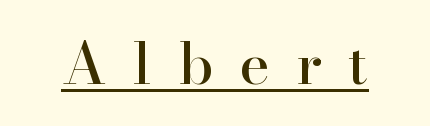
Q: Is the text italic (slanted)? A: No, it is upright.
Q: Is the typeface a serif or a sans-serif typeface? A: Serif.
Q: Is the text underlined? A: Yes.
Q: Is the spacing between letters normal or unusually wide? A: Unusually wide.
Q: Width (condensed, normal, or wide)? A: Normal.
Q: Stroke contrast? A: High.
Q: x-height? A: Small.
Q: Monospaced? A: No.
